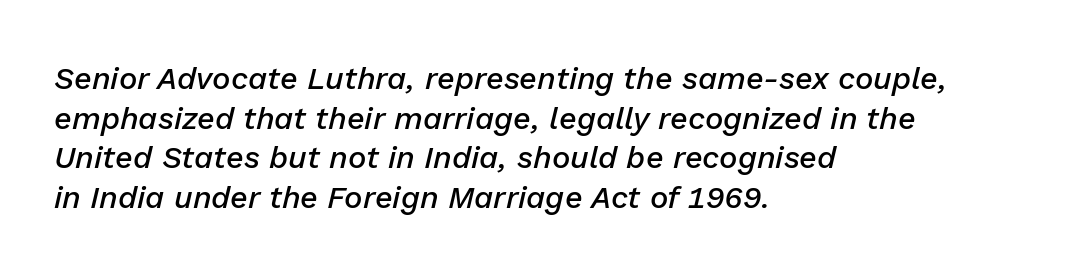
Q: Is the text bold? A: Semi-bold.
Q: Is the text italic (slanted)? A: Yes, it leans right by about 13 degrees.
Q: Is the text underlined? A: No.
Q: How is the paragraph aligned? A: Left-aligned.
Q: Is the spacing between letters normal or unusually wide? A: Normal.
Q: Is the spacing between lines tight, normal or loose? A: Normal.
Q: Width (condensed, normal, or wide)? A: Normal.
Q: Stroke contrast? A: Low.
Q: x-height? A: Medium.
Q: Monospaced? A: No.
